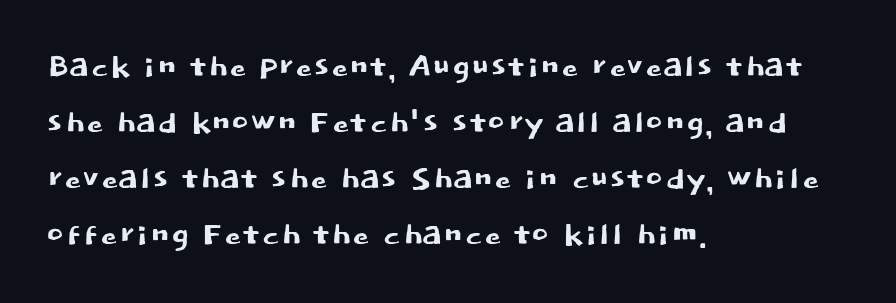
The image shows 42 px sans-serif type, upright; set left-aligned, normal line spacing (1.33x), normal letter spacing, not underlined; low stroke contrast and a large x-height.
